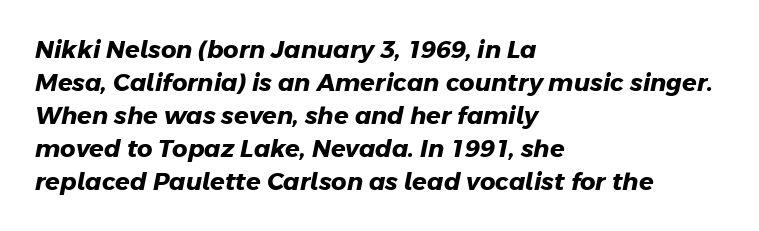
{"bold": "yes", "underline": "no", "align": "left", "line_spacing": "normal", "line_spacing_ratio": 1.37, "letter_spacing": "normal", "letter_spacing_em": 0.0, "glyph_px": 24}
